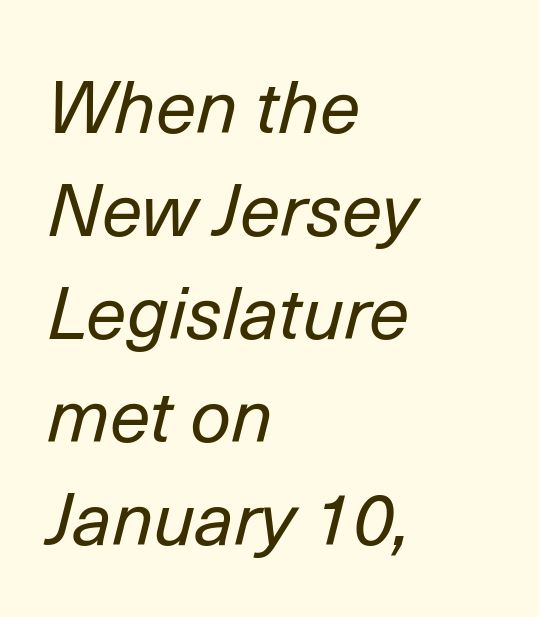
This rendering features lettering with no underline. Line starts are locked; line ends wander. Do the characters align in a grid? No, the font is proportional. The rows are spaced the way most documents space them.
